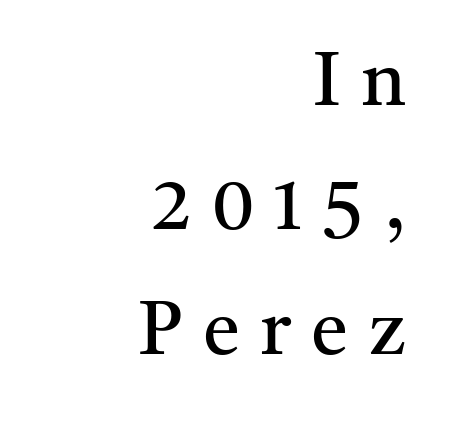
Q: Is the text bold? A: No.
Q: Is the text italic (slanted)? A: No, it is upright.
Q: Is the typeface a serif or a sans-serif typeface? A: Serif.
Q: Is the text underlined? A: No.
Q: How is the paragraph aligned? A: Right-aligned.
Q: Is the spacing between letters normal or unusually wide? A: Unusually wide.
Q: Is the spacing between lines tight, normal or loose? A: Normal.
Q: Width (condensed, normal, or wide)? A: Normal.
Q: Stroke contrast? A: Medium.
Q: x-height? A: Medium.
Q: Monospaced? A: No.
